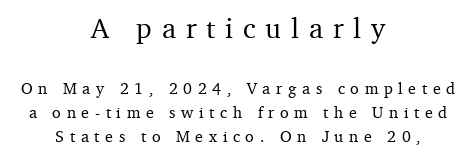
{"serif": "yes", "italic": "no", "width": "normal", "stroke_contrast": "medium", "x_height": "medium", "monospaced": "no", "underline": "no", "align": "center", "line_spacing": "normal", "line_spacing_ratio": 1.51, "letter_spacing": "wide", "letter_spacing_em": 0.35, "larger_block": "first", "size_ratio": 1.75, "glyph_px": 28}
